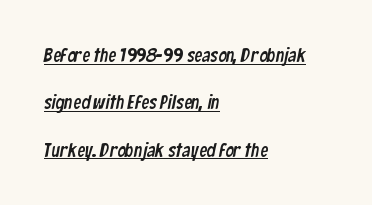
Q: Is the text underlined? A: Yes.
Q: How is the paragraph aligned? A: Left-aligned.
Q: Is the spacing between letters normal or unusually wide? A: Normal.
Q: Is the spacing between lines tight, normal or loose? A: Loose.
